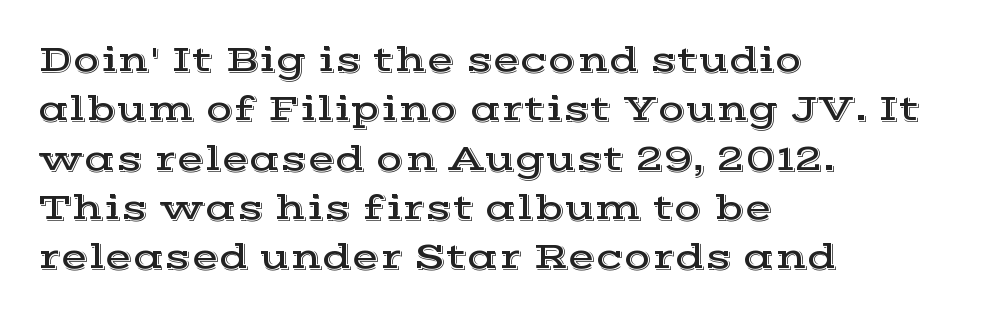
Proportional: the letters do not fall into vertical columns. Italic: no, the glyphs are upright roman. In terms of leading, this rendering sits right in the middle. The passage shown is typeset with a serif family. Students, note that the glyphs here touch the page at normal intervals. Visually the block forms a straight wall on the left and a jagged coastline on the right.
